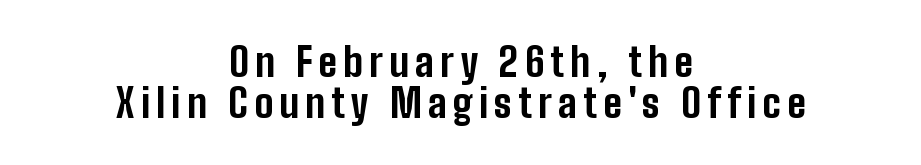
{"serif": "no", "italic": "no", "bold": "yes", "weight": "bold", "width": "condensed", "stroke_contrast": "low", "x_height": "medium", "monospaced": "no", "underline": "no", "align": "center", "line_spacing": "tight", "line_spacing_ratio": 1.05, "glyph_px": 39}
